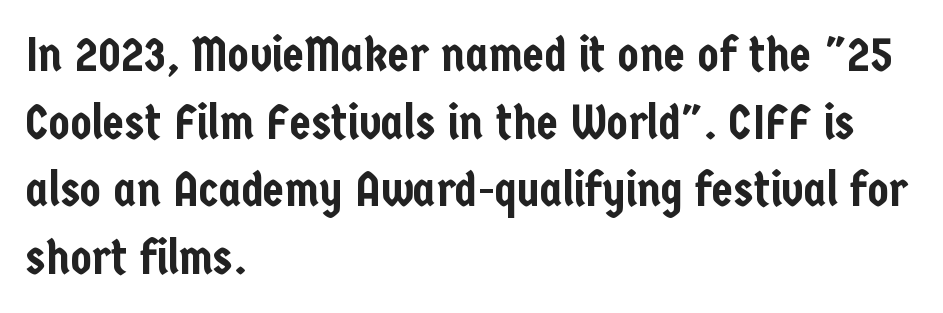
Check under the words: just untouched page. You could not count columns in this text — the font is proportionally spaced. The typeface chosen for these lines omits serifs. This sample uses an upright cut, with every glyph sitting square on the baseline. Honestly, the letter spacing is just normal — you wouldn't notice it.
